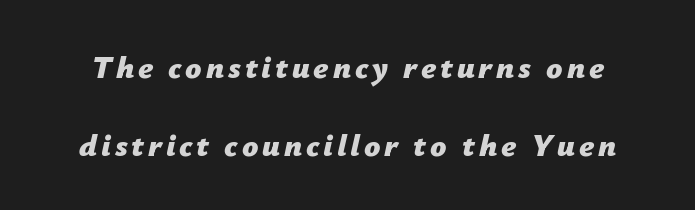
Compared with typical paragraphs, the rows here are farther apart. If you drew a line through each stem, it would be angled. Anything drawn beneath the words? Only blank space. Plenty of ink on the page — the face is bold. Spacing verdict: proportional, widths tailored to each character.
